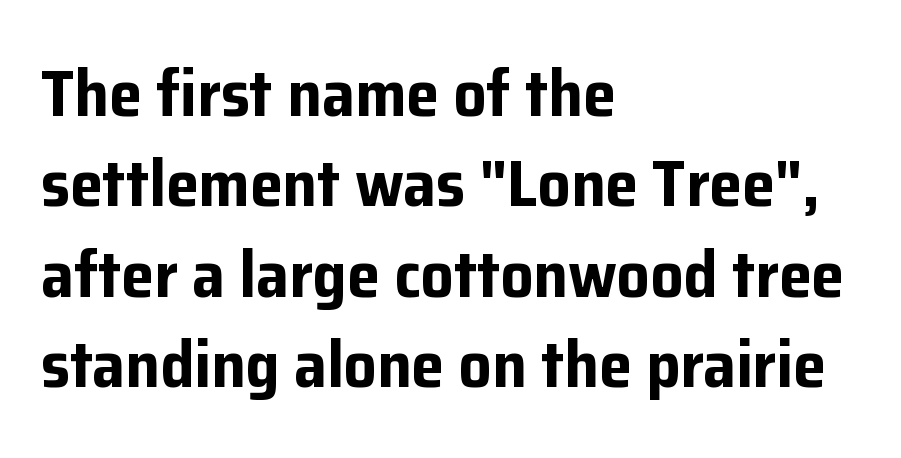
The image shows 66 px bold sans-serif type, upright; set left-aligned, normal line spacing (1.37x), normal letter spacing, not underlined; low stroke contrast and a medium x-height.
